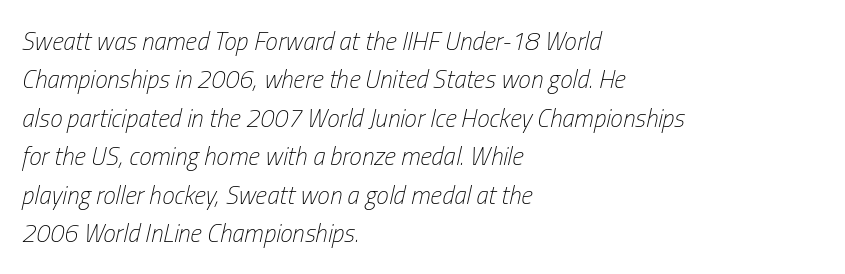
Q: Is the text bold? A: No.
Q: Is the text italic (slanted)? A: Yes, it leans right by about 13 degrees.
Q: Is the text underlined? A: No.
Q: How is the paragraph aligned? A: Left-aligned.
Q: Is the spacing between letters normal or unusually wide? A: Normal.
Q: Is the spacing between lines tight, normal or loose? A: Normal.
